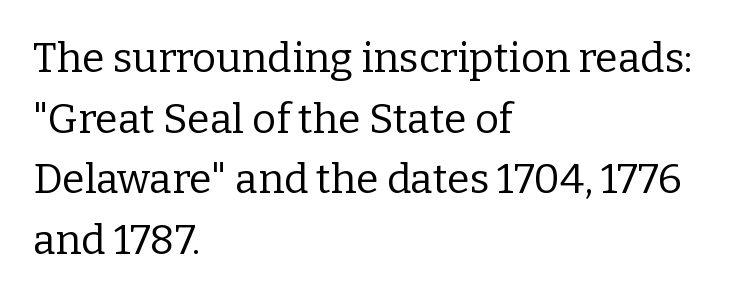
Q: Is the text bold? A: No.
Q: Is the text italic (slanted)? A: No, it is upright.
Q: Is the typeface a serif or a sans-serif typeface? A: Serif.
Q: Is the text underlined? A: No.
Q: How is the paragraph aligned? A: Left-aligned.
Q: Is the spacing between letters normal or unusually wide? A: Normal.
Q: Is the spacing between lines tight, normal or loose? A: Normal.
Q: Width (condensed, normal, or wide)? A: Normal.
Q: Stroke contrast? A: Low.
Q: x-height? A: Medium.
Q: Monospaced? A: No.
